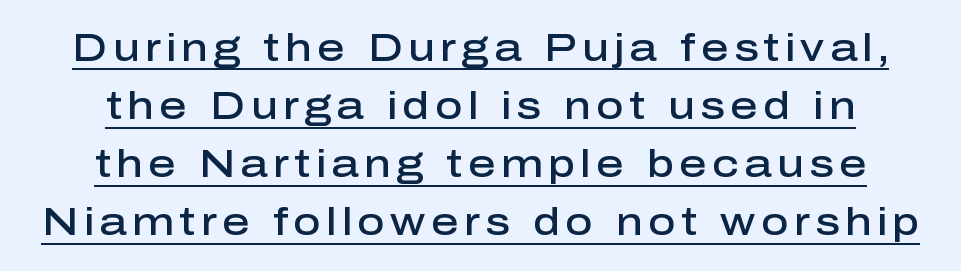
The image shows 38 px semibold sans-serif type, upright; set normal line spacing (1.53x), underlined; low stroke contrast and a medium x-height.
